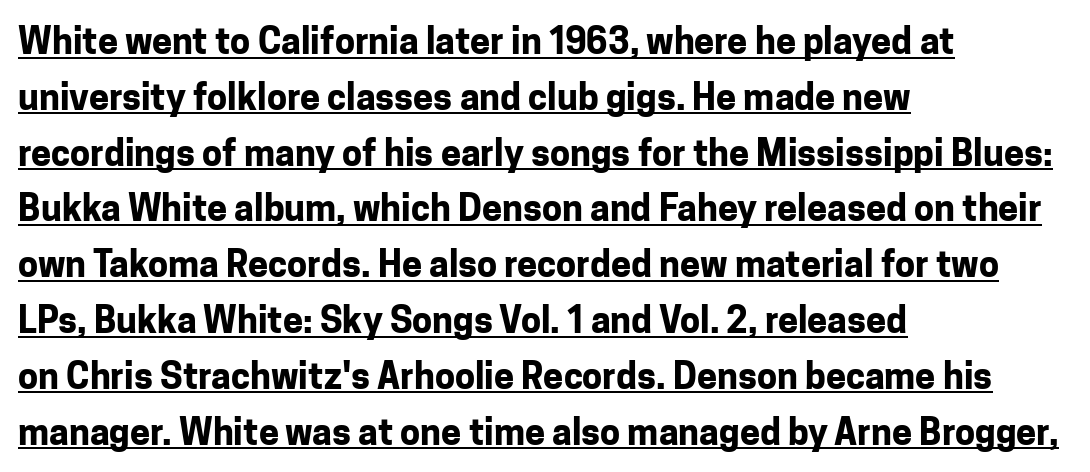
{"serif": "no", "italic": "no", "bold": "yes", "weight": "bold", "width": "normal", "stroke_contrast": "low", "x_height": "medium", "monospaced": "no", "underline": "yes", "align": "left", "line_spacing": "normal", "line_spacing_ratio": 1.55, "letter_spacing": "normal", "letter_spacing_em": 0.0, "glyph_px": 36}
